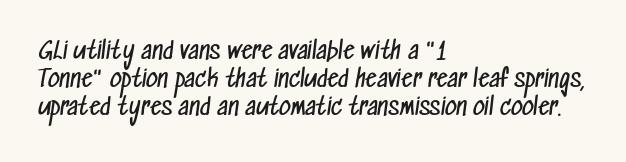
The image shows 23 px text type; set left-aligned, line spacing 1.21x, normal letter spacing, not underlined.
